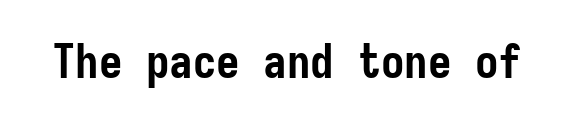
Q: Is the text bold? A: Yes.
Q: Is the text italic (slanted)? A: No, it is upright.
Q: Is the typeface a serif or a sans-serif typeface? A: Sans-serif.
Q: Is the text underlined? A: No.
Q: Is the spacing between letters normal or unusually wide? A: Normal.
Q: Width (condensed, normal, or wide)? A: Condensed.
Q: Stroke contrast? A: Low.
Q: x-height? A: Medium.
